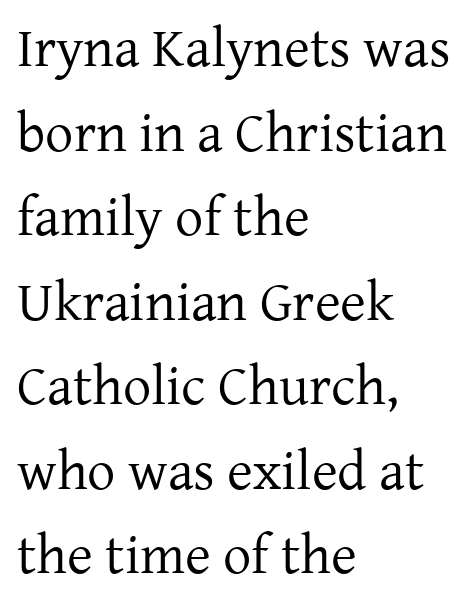
Unlike italic type, these characters show no tilt at all. Between one letter and the next there's only the usual sliver of space. Varying glyph widths throughout — classic text-font behaviour. The cut favours lightness, reaching ordinary text weight at its darkest. Baseline-to-baseline distance is the conventional proportion of letter height.
